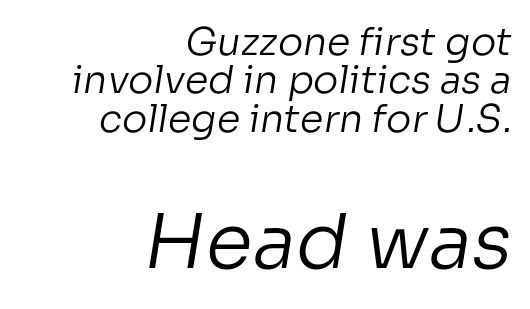
Q: Is the text bold? A: No.
Q: Is the typeface a serif or a sans-serif typeface? A: Sans-serif.
Q: Is the text underlined? A: No.
Q: How is the paragraph aligned? A: Right-aligned.
Q: Is the spacing between letters normal or unusually wide? A: Normal.
Q: Is the spacing between lines tight, normal or loose? A: Tight.
Q: Which block of text is set in a larger size, the first (top) or the second (bottom)? A: The second (bottom) one.
Q: Width (condensed, normal, or wide)? A: Normal.
Q: Stroke contrast? A: Low.
Q: x-height? A: Medium.
Q: Monospaced? A: No.
